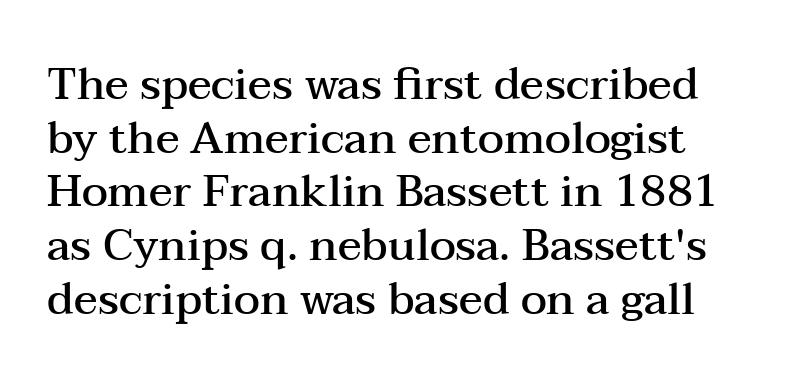
Serif or sans? Serif — the stroke terminals have little feet. Type without underlining. Posture: straight, roman, zero tilt. The typesetting leans somewhat heavy: a semibold. What stands out about the letter spacing? Nothing — it is the standard amount. You could not count columns in this text — the font is proportionally spaced.
